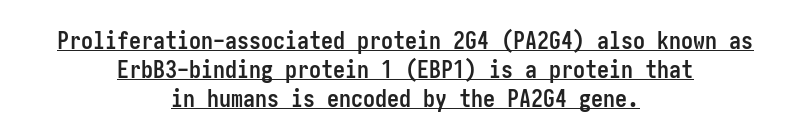
In designer terms, the underline attribute is active on this setting. Notice how thick the strokes are: this is what a full bold looks like. Each line is balanced around a shared central axis. Each word holds together tightly as a unit, with standard inter-letter gaps. Unlike italic type, these characters show no tilt at all.
